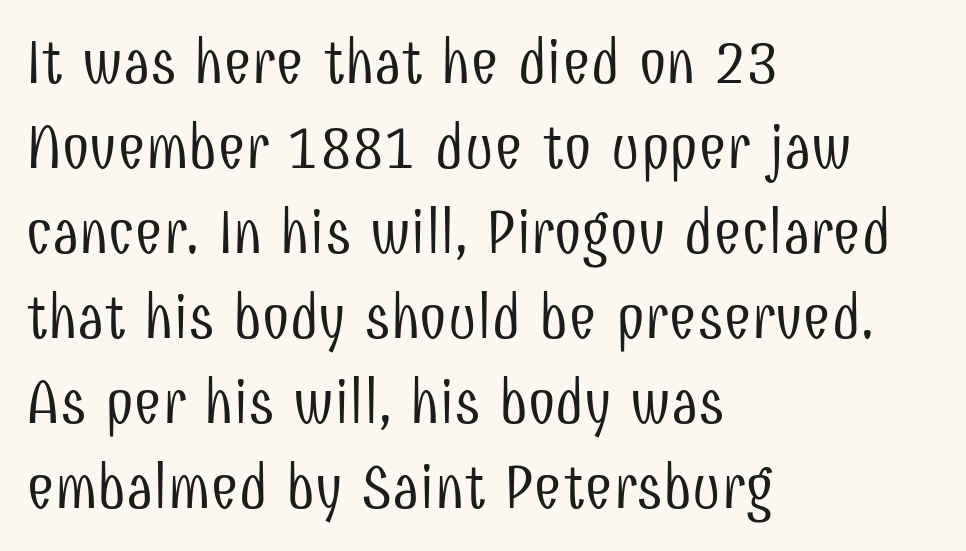
The image shows 62 px light, condensed sans-serif type, upright; set left-aligned, normal line spacing (1.37x), normal letter spacing, not underlined; low stroke contrast and a medium x-height.
